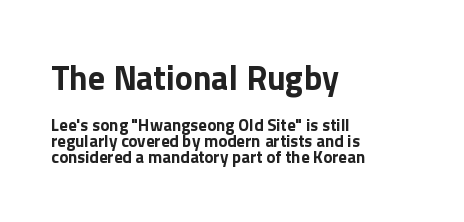
The letters stand straight up with perfectly vertical stems. Caption: multi-line text, flush left, ragged right. Leading: reduced. Does extra space separate the letters? No, they use regular spacing.
